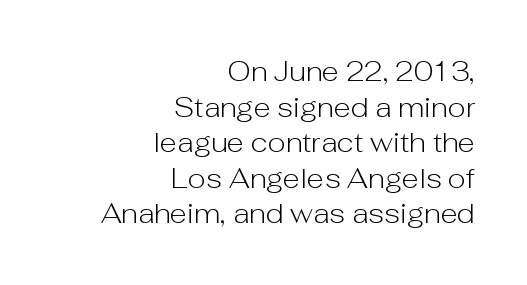
The image shows 28 px light sans-serif type, upright; set right-aligned, normal line spacing (1.27x), normal letter spacing, not underlined; low stroke contrast and a medium x-height.
